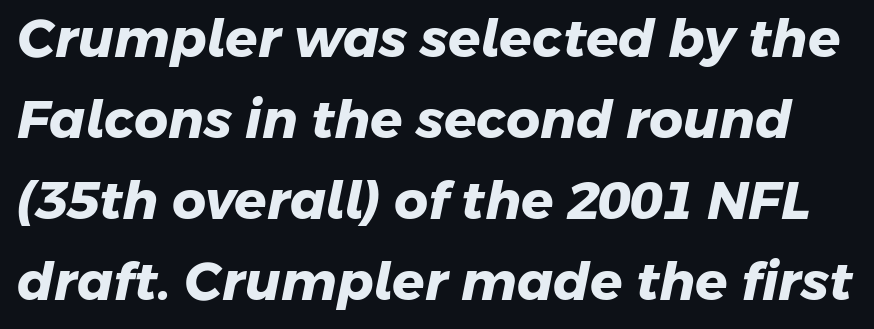
Each letter keeps its own natural width here, so spacing adapts to shape. Quick note: interline space is typical. The strip under each line holds only bare page. The designer went with a sans here, leaving each stem footless. In terms of letterspacing, this is plain default setting.
